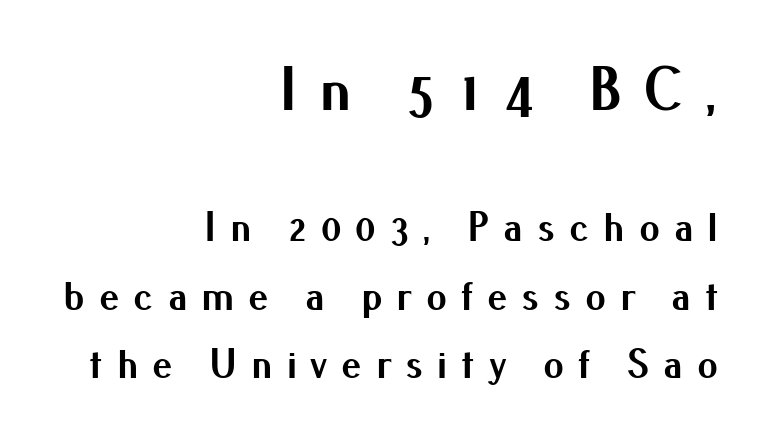
{"serif": "no", "italic": "no", "bold": "yes", "weight": "bold", "width": "normal", "stroke_contrast": "medium", "x_height": "small", "monospaced": "no", "underline": "no", "align": "right", "line_spacing": "normal", "line_spacing_ratio": 1.67, "letter_spacing": "wide", "letter_spacing_em": 0.34, "larger_block": "first", "size_ratio": 1.51, "glyph_px": 62}
